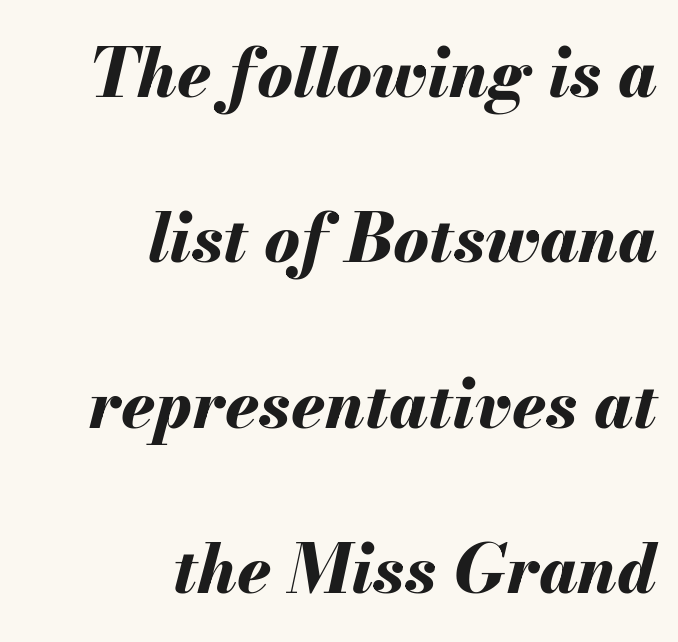
{"italic": "yes", "lean": "right", "slant_degrees": 13, "bold": "yes", "weight": "bold", "width": "normal", "stroke_contrast": "medium", "x_height": "small", "monospaced": "no", "underline": "no", "align": "right", "line_spacing": "loose", "line_spacing_ratio": 2.47, "letter_spacing": "normal", "letter_spacing_em": 0.0, "glyph_px": 67}
